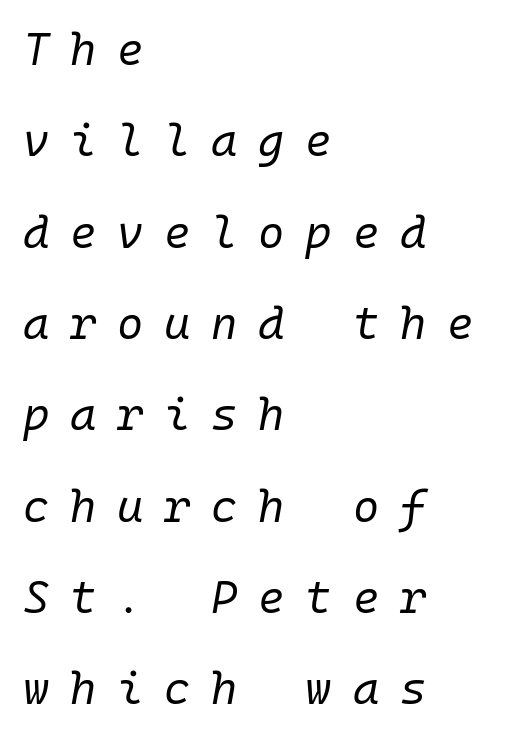
{"italic": "yes", "lean": "right", "slant_degrees": 10, "bold": "no", "weight": "regular", "width": "normal", "stroke_contrast": "low", "x_height": "medium", "monospaced": "yes", "underline": "no", "align": "left", "line_spacing": "loose", "line_spacing_ratio": 2.03, "letter_spacing": "wide", "letter_spacing_em": 0.46, "glyph_px": 45}
